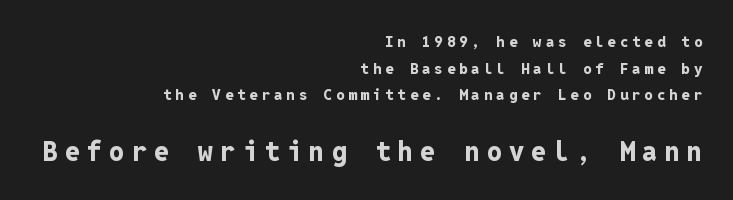
The image shows 27 px bold type, upright; set right-aligned, line spacing 1.78x, unusually wide letter spacing (+0.26 em), not underlined; the second (bottom) block is 1.8x larger.
